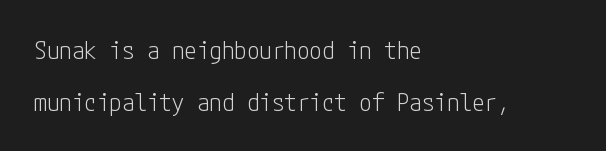
Q: Is the text bold? A: No.
Q: Is the text italic (slanted)? A: No, it is upright.
Q: Is the text underlined? A: No.
Q: How is the paragraph aligned? A: Left-aligned.
Q: Is the spacing between letters normal or unusually wide? A: Normal.
Q: Is the spacing between lines tight, normal or loose? A: Loose.
